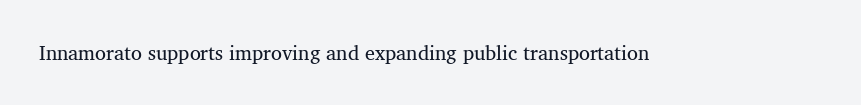
The image shows 20 px text type, upright; set normal letter spacing, not underlined.
